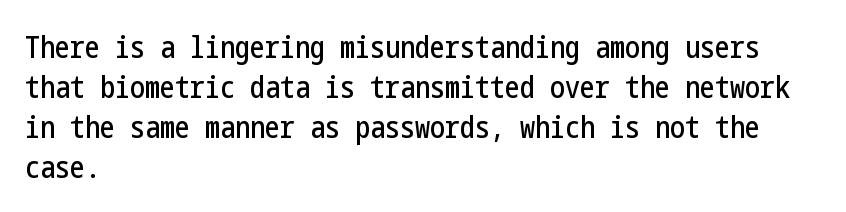
Each line starts at the same left margin while the right side varies. Ordinary non-slanted type is in use. Check under the words: just untouched page. No extra tracking has been applied to these lines. If you measured baseline to baseline, you'd find a middling distance. Is this a sans? Yes — the strokes have no serifs.
